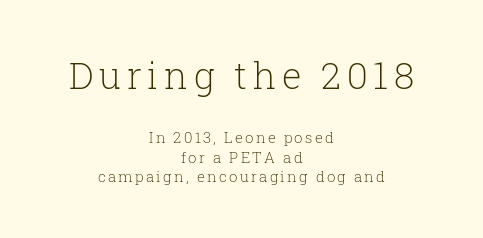
The image shows 37 px light serif type, upright; set centered, normal line spacing (1.29x), not underlined; the first (top) block is 2.47x larger; low stroke contrast and a medium x-height.
